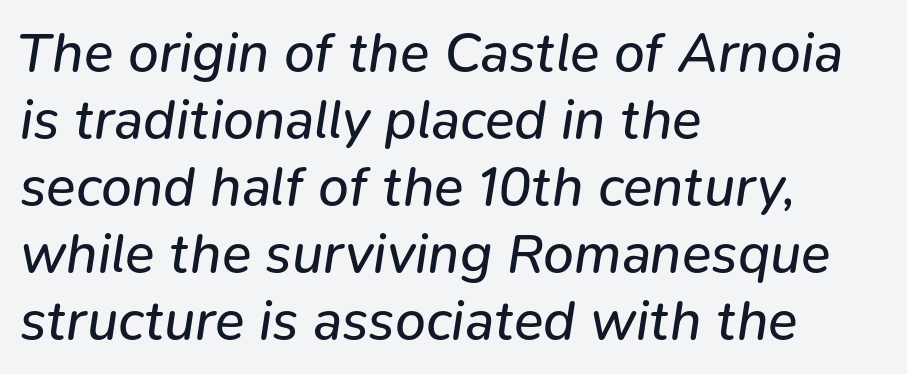
The image shows 55 px regular-weight type, italic (leaning right); set left-aligned, line spacing 1.22x, normal letter spacing, not underlined; low stroke contrast and a medium x-height.
